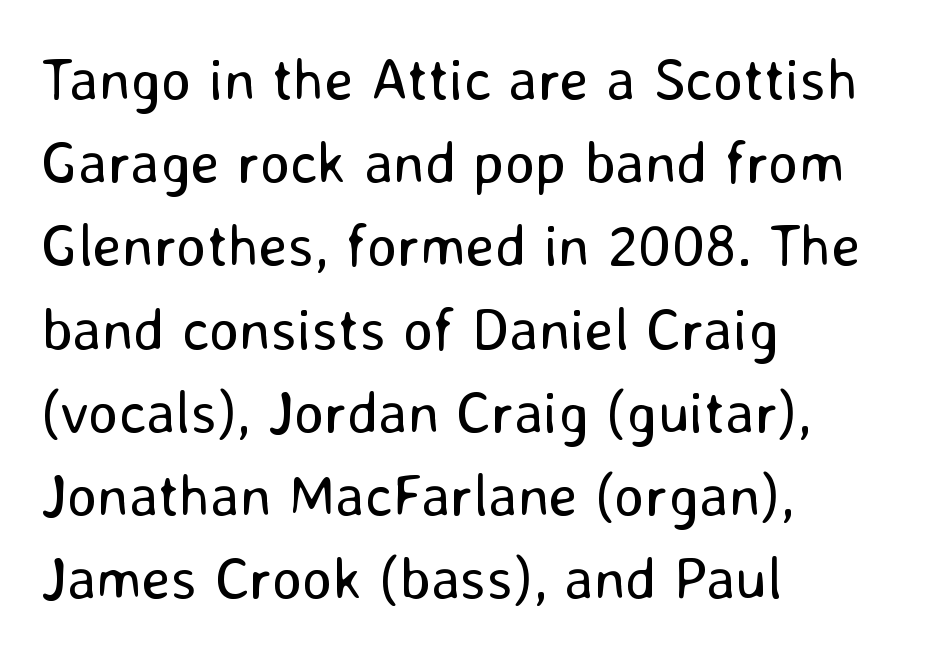
{"serif": "no", "italic": "no", "bold": "no", "weight": "regular", "width": "normal", "stroke_contrast": "low", "x_height": "medium", "monospaced": "no", "underline": "no", "align": "left", "line_spacing": "normal", "line_spacing_ratio": 1.41, "letter_spacing": "normal", "letter_spacing_em": 0.0, "glyph_px": 59}
